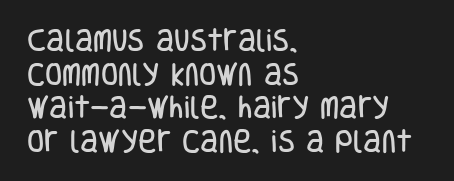
{"italic": "no", "underline": "no", "align": "left", "line_spacing": "normal", "line_spacing_ratio": 1.35, "letter_spacing": "normal", "letter_spacing_em": 0.0, "glyph_px": 25}
